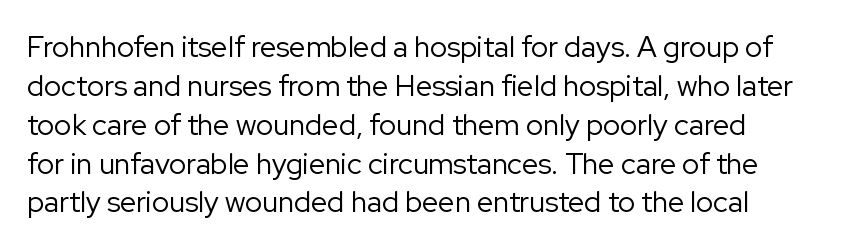
The image shows 29 px regular-weight sans-serif type, upright; set normal line spacing (1.34x), normal letter spacing, not underlined; low stroke contrast and a medium x-height.
